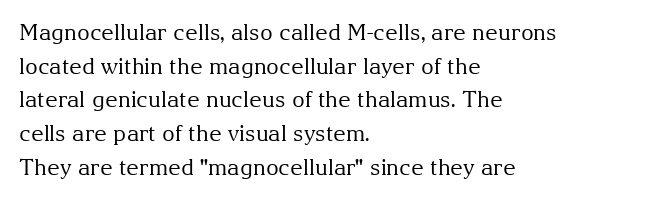
{"italic": "no", "bold": "no", "underline": "no", "align": "left", "line_spacing": "normal", "line_spacing_ratio": 1.53, "letter_spacing": "normal", "letter_spacing_em": 0.0, "glyph_px": 22}
